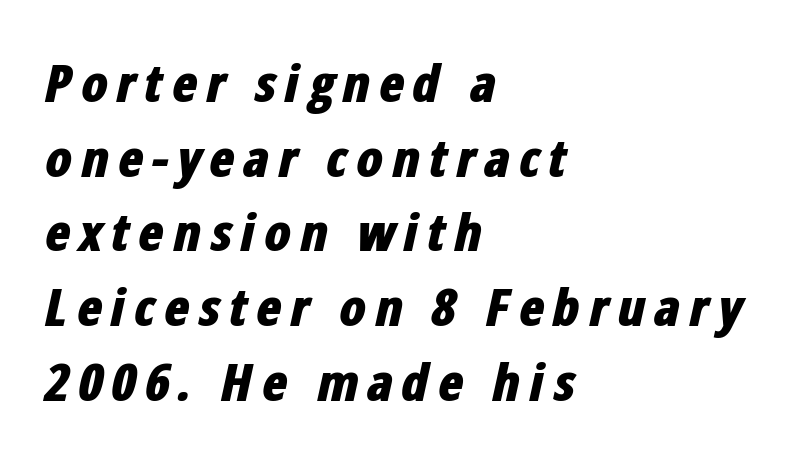
{"italic": "yes", "lean": "right", "slant_degrees": 12, "bold": "yes", "weight": "bold", "width": "condensed", "stroke_contrast": "low", "x_height": "medium", "monospaced": "no", "underline": "no", "align": "left", "line_spacing": "normal", "line_spacing_ratio": 1.41, "glyph_px": 53}
